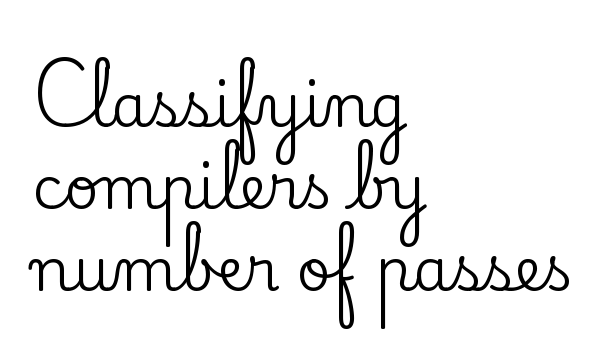
The image shows 59 px serif type, upright; set left-aligned, normal line spacing (1.39x), normal letter spacing, not underlined; low stroke contrast and a small x-height.
